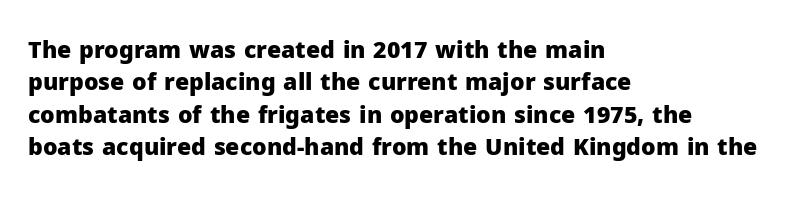
{"italic": "no", "bold": "yes", "underline": "no", "align": "left", "line_spacing": "normal", "line_spacing_ratio": 1.41, "letter_spacing": "normal", "letter_spacing_em": 0.0, "glyph_px": 23}
